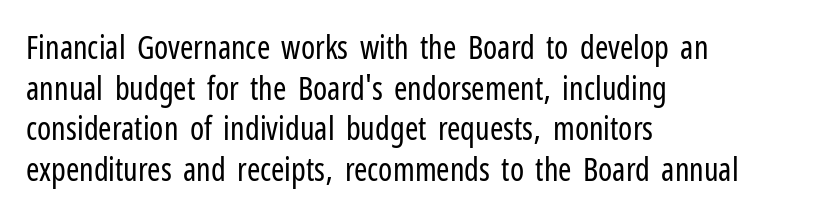
The image shows 32 px regular-weight, condensed sans-serif type, upright; set left-aligned, normal line spacing (1.27x), normal letter spacing, not underlined; low stroke contrast and a medium x-height.
